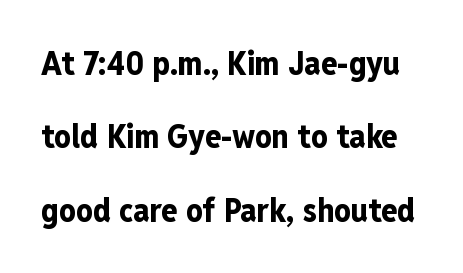
{"serif": "no", "italic": "no", "bold": "yes", "weight": "bold", "width": "condensed", "stroke_contrast": "low", "x_height": "medium", "monospaced": "no", "underline": "no", "line_spacing": "loose", "line_spacing_ratio": 2.22, "letter_spacing": "normal", "letter_spacing_em": 0.0, "glyph_px": 33}
